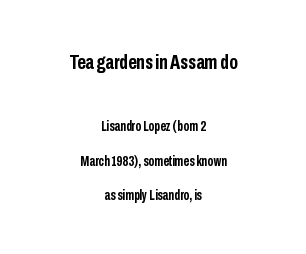
The image shows 21 px bold type, upright; set centered, loose line spacing (2.46x), normal letter spacing, not underlined; the first (top) block is 1.5x larger.
